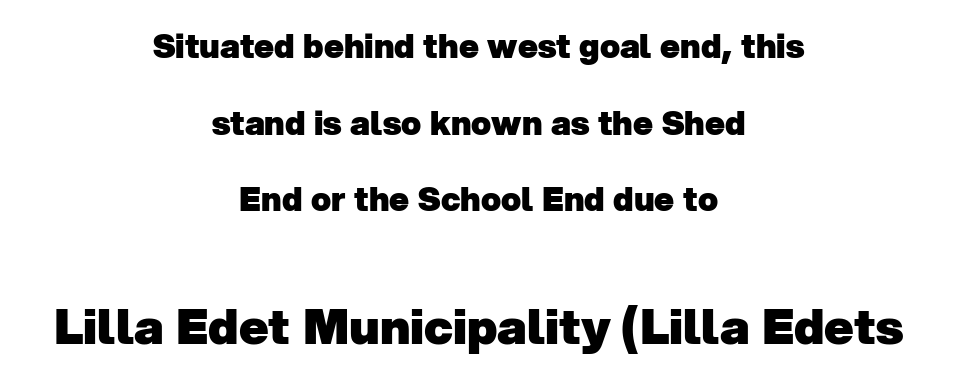
Visually, the bottom section dominates because its glyphs are scaled up. Typeset on center — no edge is straight. The tracking reads as untouched default to a designer's eye. Bold? Absolutely — the strokes are thick and heavy. Underlining? Definitely not there. Varying glyph widths throughout — classic text-font behaviour.
